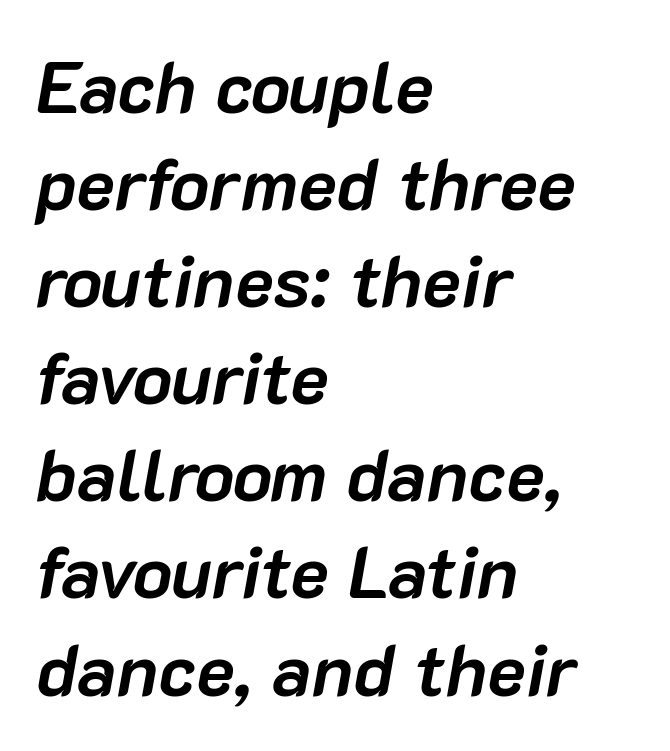
{"italic": "yes", "lean": "right", "slant_degrees": 10, "bold": "yes", "weight": "semibold", "width": "normal", "stroke_contrast": "low", "x_height": "medium", "monospaced": "no", "underline": "no", "align": "left", "line_spacing": "normal", "line_spacing_ratio": 1.33, "letter_spacing": "normal", "letter_spacing_em": 0.0, "glyph_px": 73}
